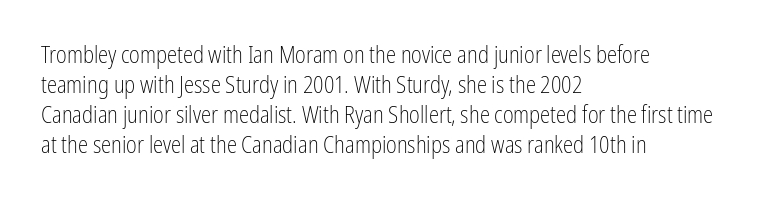
The lines are quadded left. The font sits on the lighter half of the weight spectrum, regular included. Tracking here is standard; glyphs follow each other at the usual distance. Italic? Not at all — the glyphs are vertical. Rule under the text: the space is simply empty.
